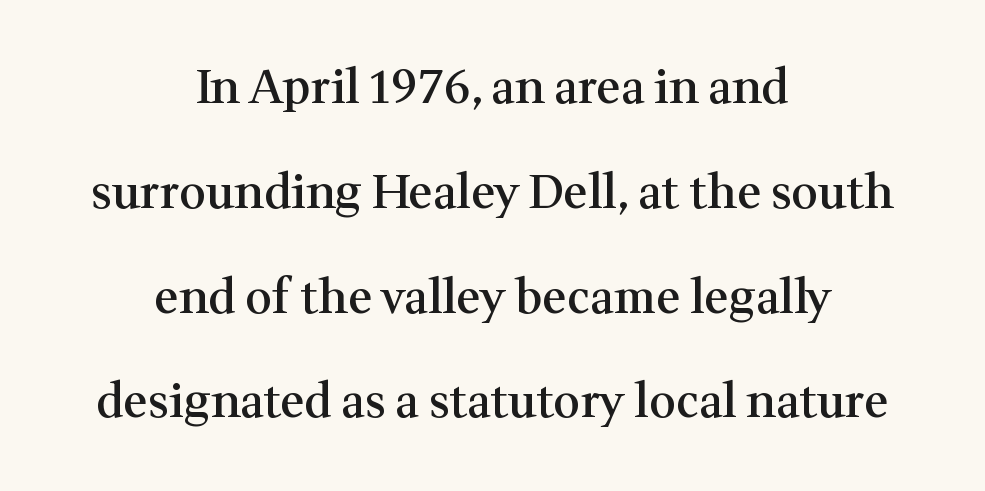
Compared with a flush-left layout, this one balances lines on the center instead. A typesetter would call this leading open, well beyond the default. Think of a printed novel: that variable character pitch is what you see here. Is the type bold? Partly — it's a semibold, heavier than regular but not fully bold. Words appear dense and cohesive because spacing is normal. Characters remain perfectly vertical along every line.
